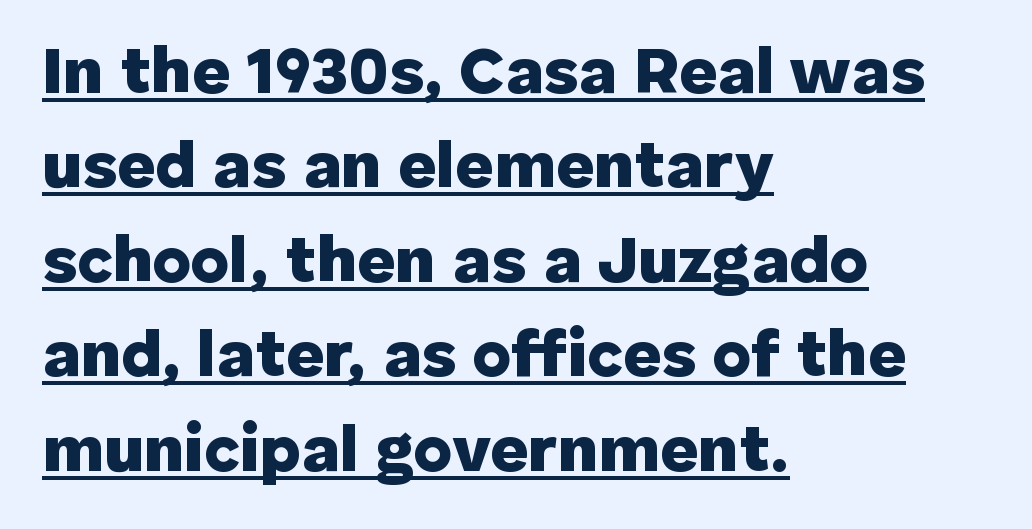
{"serif": "no", "italic": "no", "bold": "yes", "weight": "heavy", "width": "normal", "stroke_contrast": "low", "x_height": "medium", "monospaced": "no", "underline": "yes", "align": "left", "line_spacing": "normal", "line_spacing_ratio": 1.43, "letter_spacing": "normal", "letter_spacing_em": 0.0, "glyph_px": 66}
